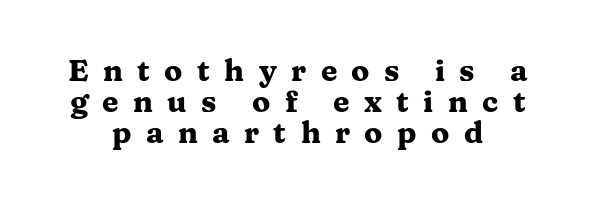
A bare baseline throughout the passage. No italicization has been applied; the sample stays upright. Does extra space separate the letters? Yes, quite a lot of it. The passage shown is typed in a proportional face where columns would drift. Are there feet on the stems? There are — it's a serif. The lines are packed closely together with very little leading.
